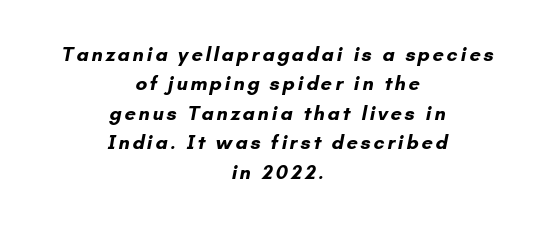
Q: Is the text bold? A: Yes.
Q: Is the text underlined? A: No.
Q: How is the paragraph aligned? A: Centered.
Q: Is the spacing between lines tight, normal or loose? A: Normal.
